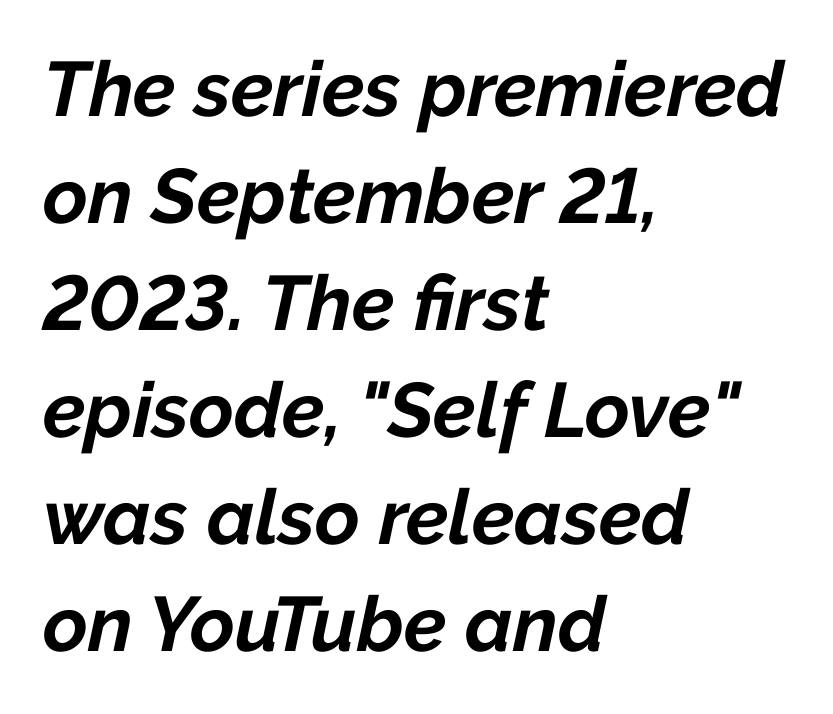
{"italic": "yes", "lean": "right", "slant_degrees": 12, "bold": "yes", "weight": "bold", "width": "normal", "stroke_contrast": "low", "x_height": "medium", "monospaced": "no", "underline": "no", "align": "left", "line_spacing": "normal", "line_spacing_ratio": 1.39, "letter_spacing": "normal", "letter_spacing_em": 0.0, "glyph_px": 77}
